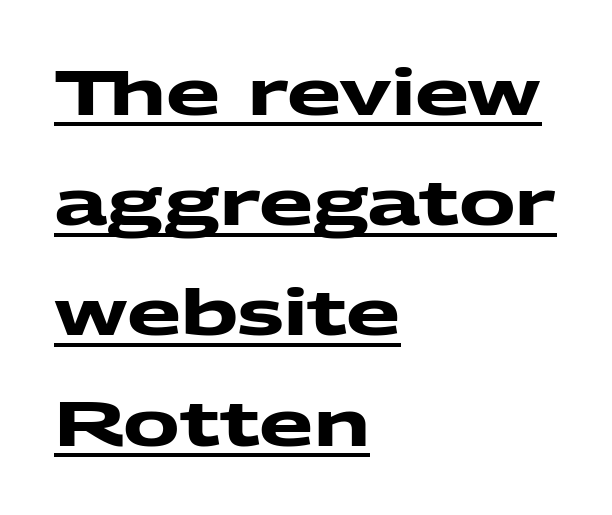
{"serif": "no", "bold": "yes", "weight": "heavy", "width": "wide", "stroke_contrast": "medium", "x_height": "medium", "monospaced": "no", "underline": "yes", "align": "left", "line_spacing_ratio": 1.75, "letter_spacing": "normal", "letter_spacing_em": 0.0, "glyph_px": 63}
